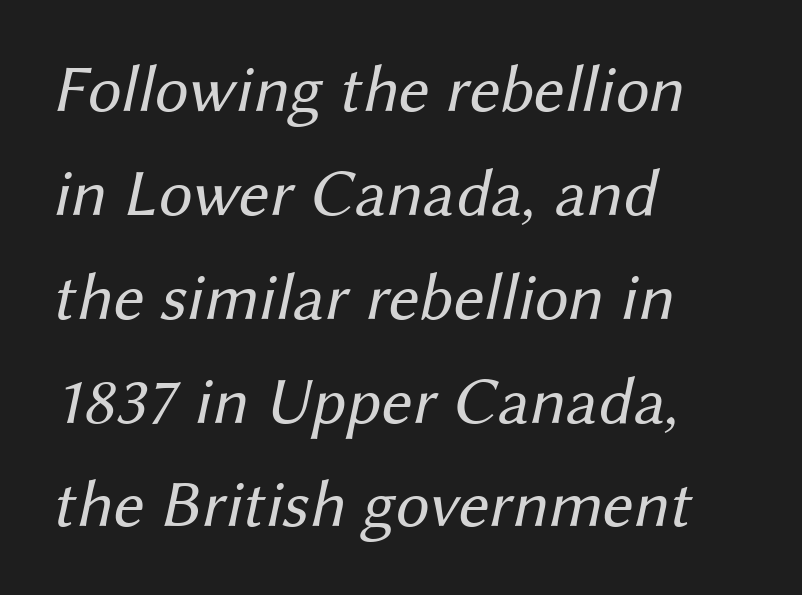
Q: Is the text bold? A: No.
Q: Is the typeface a serif or a sans-serif typeface? A: Sans-serif.
Q: Is the text underlined? A: No.
Q: How is the paragraph aligned? A: Left-aligned.
Q: Is the spacing between letters normal or unusually wide? A: Normal.
Q: Is the spacing between lines tight, normal or loose? A: Normal.
Q: Width (condensed, normal, or wide)? A: Normal.
Q: Stroke contrast? A: Medium.
Q: x-height? A: Medium.
Q: Monospaced? A: No.
